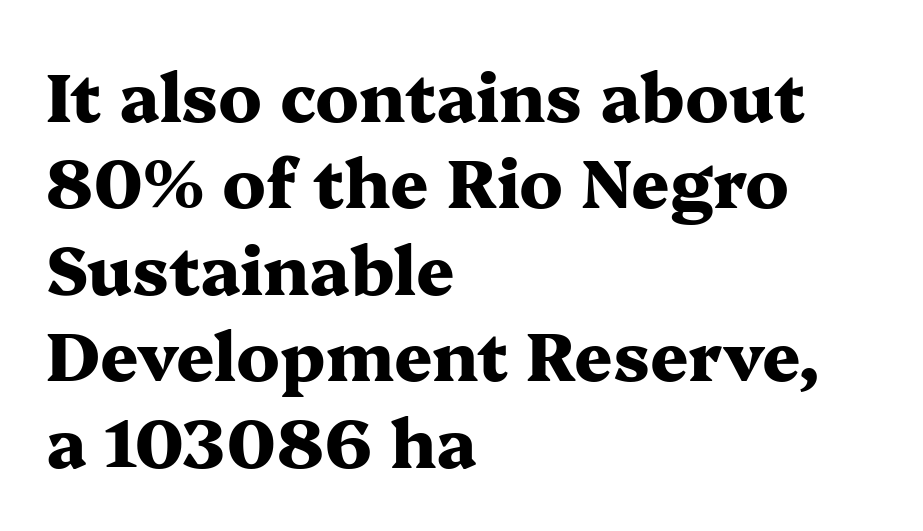
Q: Is the text bold? A: Yes.
Q: Is the text italic (slanted)? A: No, it is upright.
Q: Is the typeface a serif or a sans-serif typeface? A: Serif.
Q: Is the text underlined? A: No.
Q: How is the paragraph aligned? A: Left-aligned.
Q: Is the spacing between letters normal or unusually wide? A: Normal.
Q: Is the spacing between lines tight, normal or loose? A: Normal.
Q: Width (condensed, normal, or wide)? A: Wide.
Q: Stroke contrast? A: Medium.
Q: x-height? A: Medium.
Q: Monospaced? A: No.
